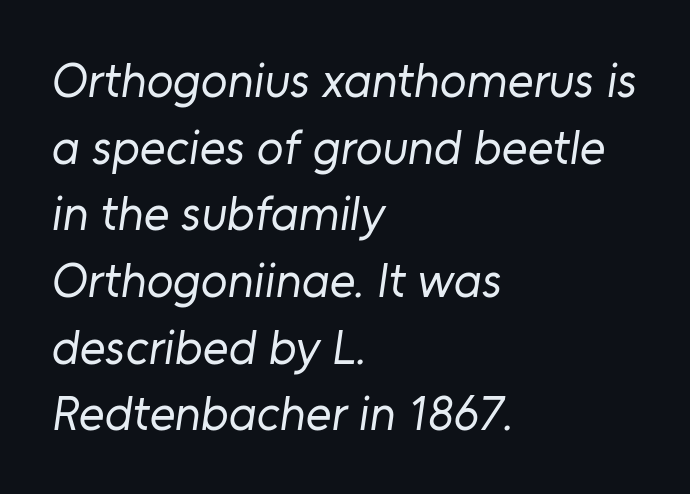
Q: Is the text bold? A: No.
Q: Is the typeface a serif or a sans-serif typeface? A: Sans-serif.
Q: Is the text underlined? A: No.
Q: How is the paragraph aligned? A: Left-aligned.
Q: Is the spacing between letters normal or unusually wide? A: Normal.
Q: Is the spacing between lines tight, normal or loose? A: Normal.
Q: Width (condensed, normal, or wide)? A: Normal.
Q: Stroke contrast? A: Low.
Q: x-height? A: Medium.
Q: Monospaced? A: No.
